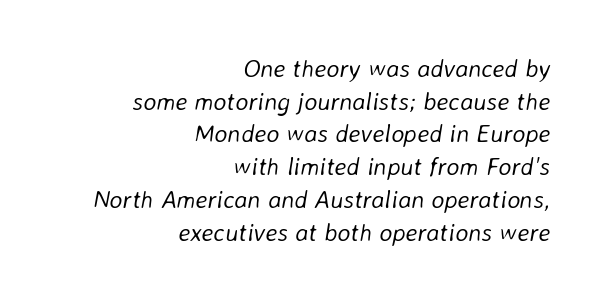
Q: Is the text bold? A: No.
Q: Is the text italic (slanted)? A: Yes, it leans right by about 8 degrees.
Q: Is the text underlined? A: No.
Q: How is the paragraph aligned? A: Right-aligned.
Q: Is the spacing between letters normal or unusually wide? A: Normal.
Q: Is the spacing between lines tight, normal or loose? A: Normal.
